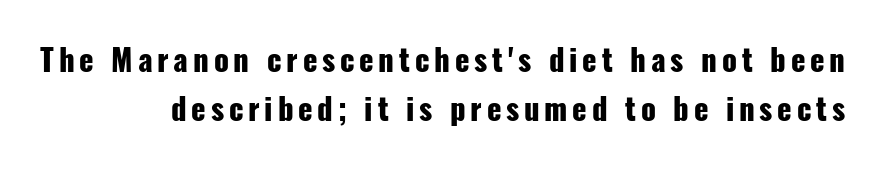
{"serif": "no", "italic": "no", "bold": "yes", "weight": "heavy", "width": "condensed", "stroke_contrast": "low", "x_height": "medium", "monospaced": "no", "underline": "no", "align": "right", "line_spacing": "normal", "line_spacing_ratio": 1.65, "glyph_px": 30}
